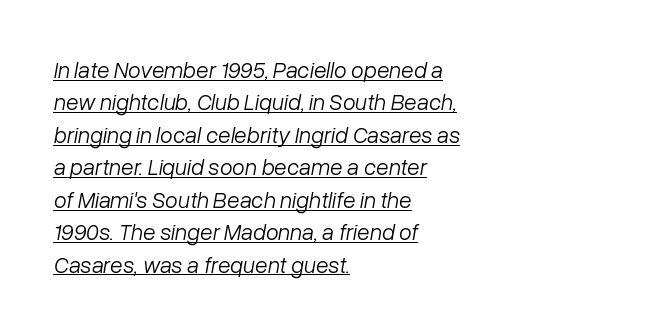
The image shows 23 px text type, italic (leaning right); set left-aligned, normal line spacing (1.41x), normal letter spacing, underlined.
